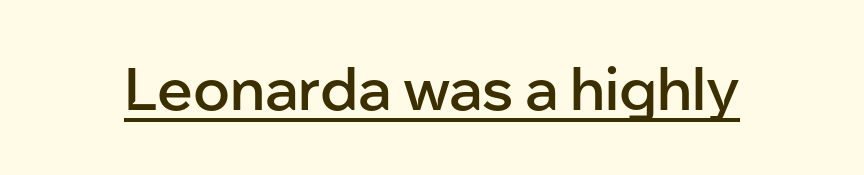
The type family on display is of the sans-serif kind. These characters rest on top of a visible drawn line. In terms of posture, this sample is upright. The font is running at a semibold setting, under full bold. Here the designer chose a conventional face with non-uniform glyph widths.
